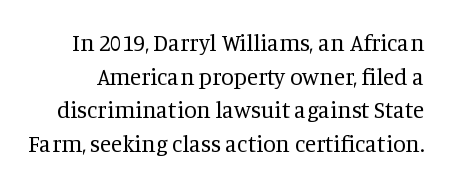
Q: Is the text bold? A: No.
Q: Is the text italic (slanted)? A: No, it is upright.
Q: Is the text underlined? A: No.
Q: Is the spacing between letters normal or unusually wide? A: Normal.
Q: Is the spacing between lines tight, normal or loose? A: Normal.
